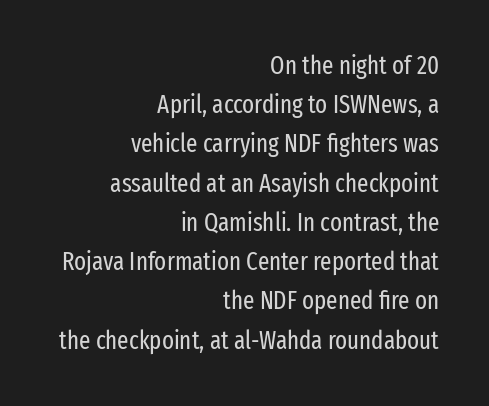
Q: Is the text bold? A: No.
Q: Is the text italic (slanted)? A: No, it is upright.
Q: Is the text underlined? A: No.
Q: How is the paragraph aligned? A: Right-aligned.
Q: Is the spacing between letters normal or unusually wide? A: Normal.
Q: Is the spacing between lines tight, normal or loose? A: Normal.
